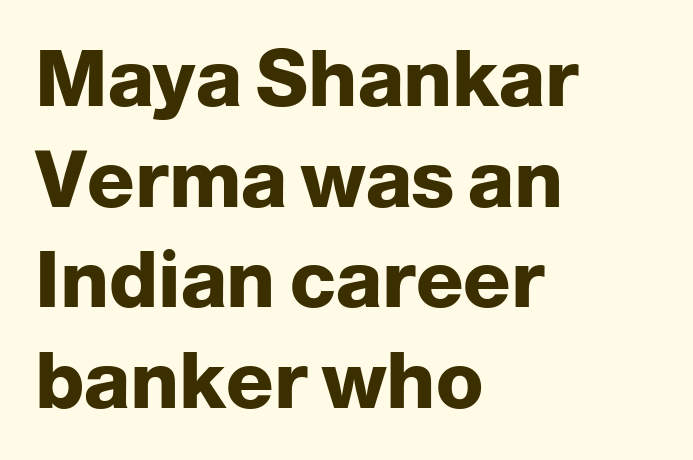
{"serif": "no", "italic": "no", "bold": "yes", "weight": "heavy", "width": "normal", "stroke_contrast": "low", "x_height": "medium", "monospaced": "no", "underline": "no", "align": "left", "line_spacing": "normal", "line_spacing_ratio": 1.29, "letter_spacing": "normal", "letter_spacing_em": 0.0, "glyph_px": 78}
